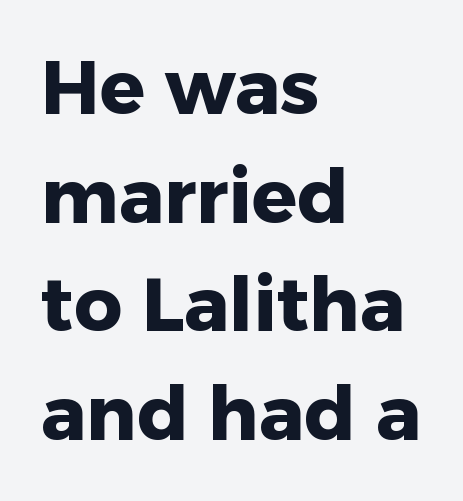
The image shows 75 px heavy sans-serif type, upright; set left-aligned, normal line spacing (1.45x), normal letter spacing, not underlined; low stroke contrast and a medium x-height.
